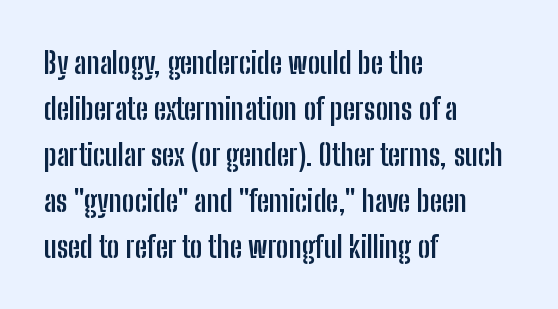
The image shows 30 px semibold, condensed sans-serif type, upright; set left-aligned, normal line spacing (1.53x), normal letter spacing, not underlined; low stroke contrast and a medium x-height.
